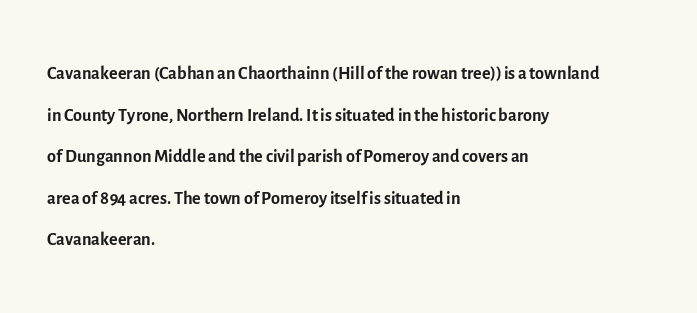
{"italic": "no", "bold": "no", "underline": "no", "align": "left", "line_spacing": "normal", "line_spacing_ratio": 1.6, "letter_spacing": "normal", "letter_spacing_em": 0.0, "glyph_px": 26}
